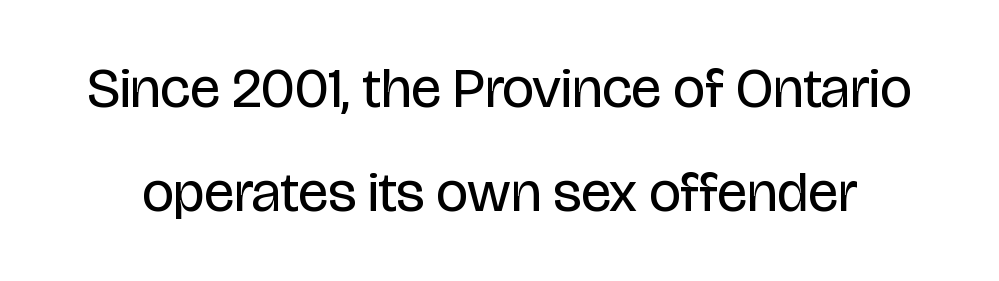
Q: Is the text bold? A: No.
Q: Is the text italic (slanted)? A: No, it is upright.
Q: Is the typeface a serif or a sans-serif typeface? A: Sans-serif.
Q: Is the text underlined? A: No.
Q: Is the spacing between letters normal or unusually wide? A: Normal.
Q: Width (condensed, normal, or wide)? A: Condensed.
Q: Stroke contrast? A: Low.
Q: x-height? A: Large.
Q: Monospaced? A: No.
